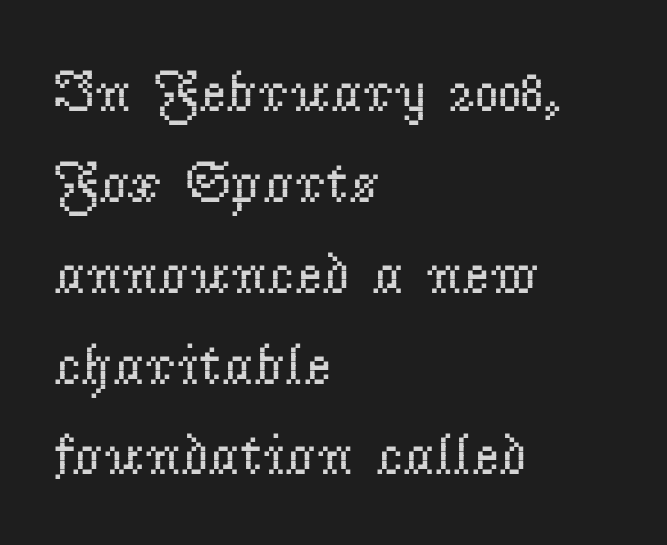
{"serif": "yes", "italic": "no", "bold": "no", "weight": "regular", "width": "normal", "stroke_contrast": "low", "x_height": "small", "monospaced": "no", "underline": "no", "align": "left", "line_spacing": "normal", "line_spacing_ratio": 1.54, "letter_spacing": "normal", "letter_spacing_em": 0.0, "glyph_px": 59}
